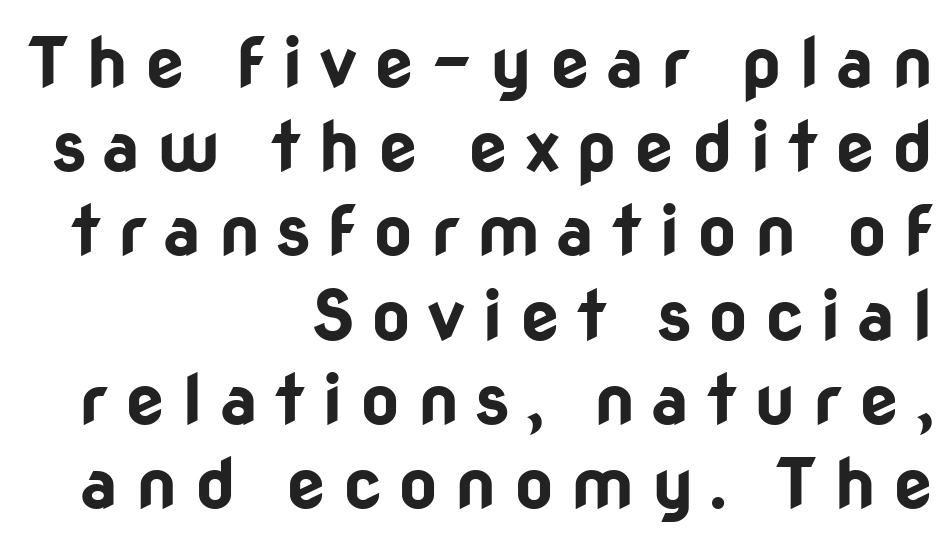
The image shows 69 px bold sans-serif type, upright; set right-aligned, line spacing 1.22x, unusually wide letter spacing (+0.25 em), not underlined; low stroke contrast and a medium x-height.
